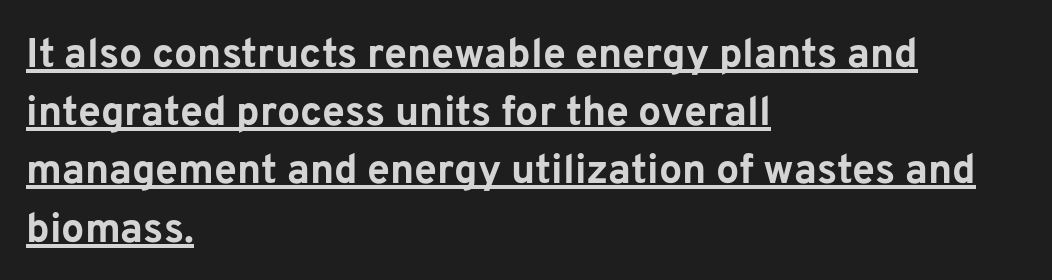
{"serif": "no", "italic": "no", "bold": "yes", "weight": "bold", "width": "normal", "stroke_contrast": "low", "x_height": "medium", "monospaced": "no", "underline": "yes", "align": "left", "line_spacing": "normal", "line_spacing_ratio": 1.42, "letter_spacing": "normal", "letter_spacing_em": 0.0, "glyph_px": 41}
